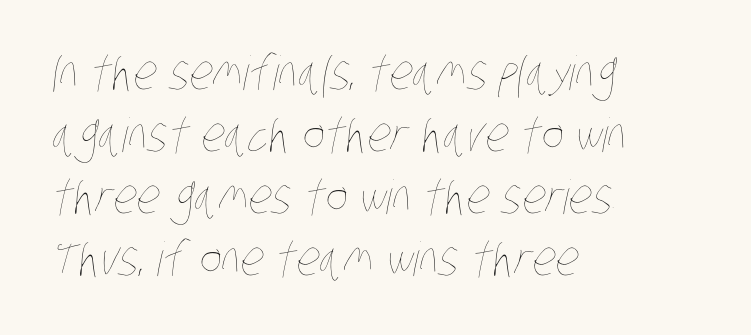
Compared with typical paragraphs, the rows here are spaced about the same. The strip under each line holds only bare page. The weight tops out at a normal text grade. The face used here is rendered with its standard letterfit.
